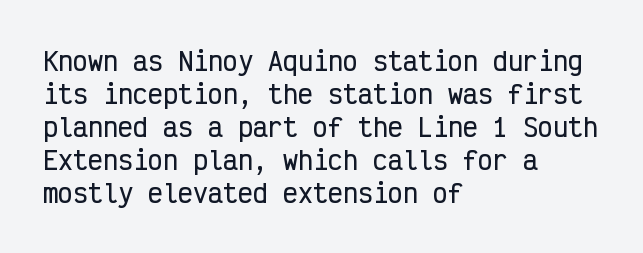
Q: Is the text italic (slanted)? A: No, it is upright.
Q: Is the text underlined? A: No.
Q: How is the paragraph aligned? A: Left-aligned.
Q: Is the spacing between letters normal or unusually wide? A: Normal.
Q: Is the spacing between lines tight, normal or loose? A: Normal.
